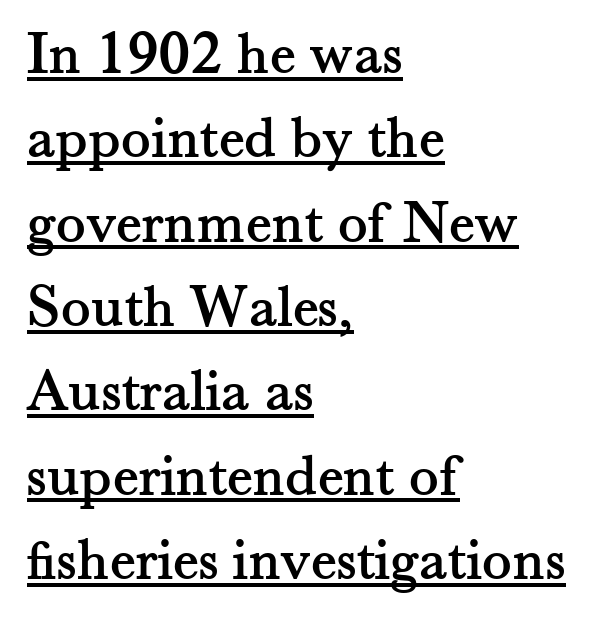
The image shows 62 px serif type, upright; set left-aligned, normal line spacing (1.36x), normal letter spacing, underlined; medium stroke contrast and a small x-height.
